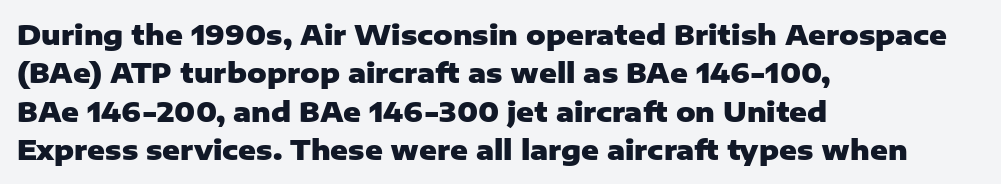
The image shows 27 px bold type, upright; set left-aligned, normal line spacing (1.42x), normal letter spacing, not underlined.
